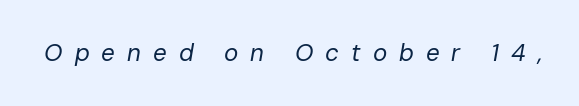
Q: Is the text bold? A: No.
Q: Is the text italic (slanted)? A: Yes, it leans right by about 10 degrees.
Q: Is the text underlined? A: No.
Q: Is the spacing between letters normal or unusually wide? A: Unusually wide.
